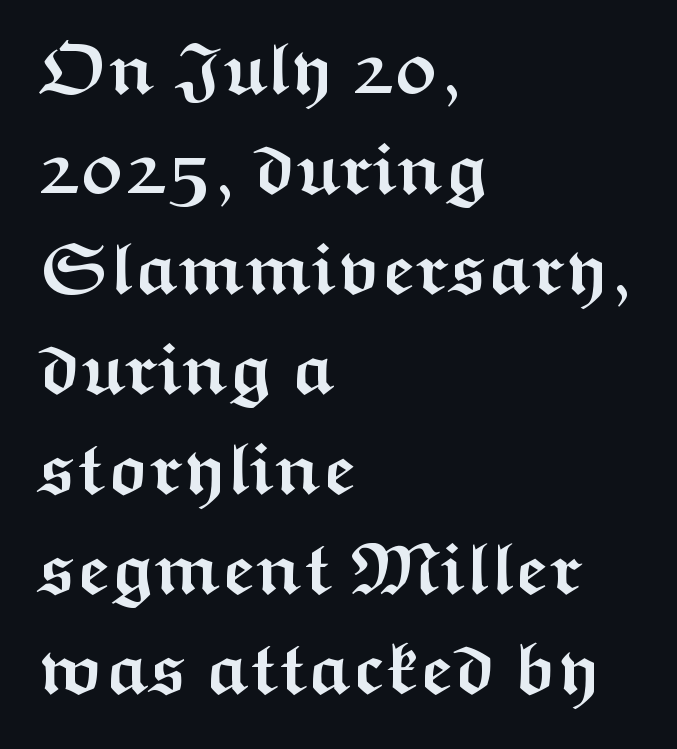
The image shows 73 px semibold, wide sans-serif type, upright; set left-aligned, normal line spacing (1.37x), normal letter spacing, not underlined; medium stroke contrast and a medium x-height.
